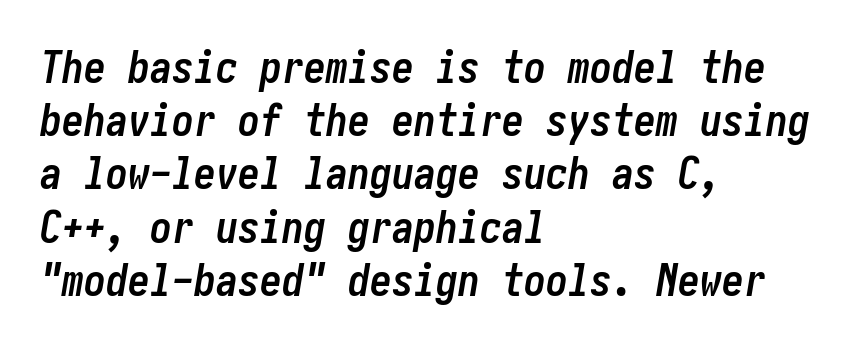
Q: Is the text bold? A: Yes.
Q: Is the text italic (slanted)? A: Yes, it leans right by about 10 degrees.
Q: Is the text underlined? A: No.
Q: How is the paragraph aligned? A: Left-aligned.
Q: Is the spacing between letters normal or unusually wide? A: Normal.
Q: Width (condensed, normal, or wide)? A: Condensed.
Q: Stroke contrast? A: Low.
Q: x-height? A: Medium.
